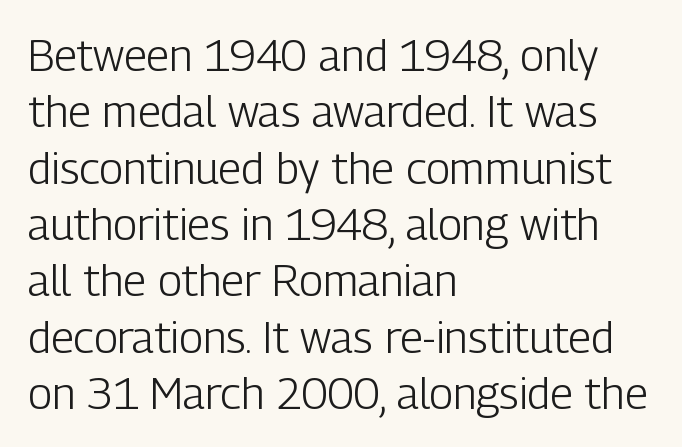
{"serif": "no", "italic": "no", "bold": "no", "weight": "light", "width": "condensed", "stroke_contrast": "low", "x_height": "medium", "monospaced": "no", "underline": "no", "align": "left", "line_spacing": "normal", "line_spacing_ratio": 1.28, "letter_spacing": "normal", "letter_spacing_em": 0.0, "glyph_px": 44}
